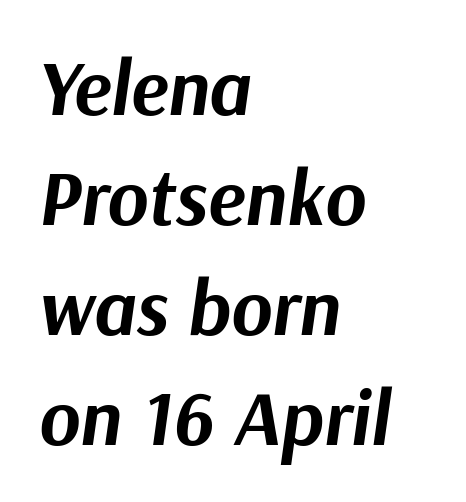
You could call the tracking neutral — neither tight nor loose. A typesetter would call this proportional, since set widths differ per character. Line beginnings align vertically; line endings do not. Quick note: italic. The glyphs are unaccompanied by any horizontal stroke below them. The rows are spaced the way most documents space them.
